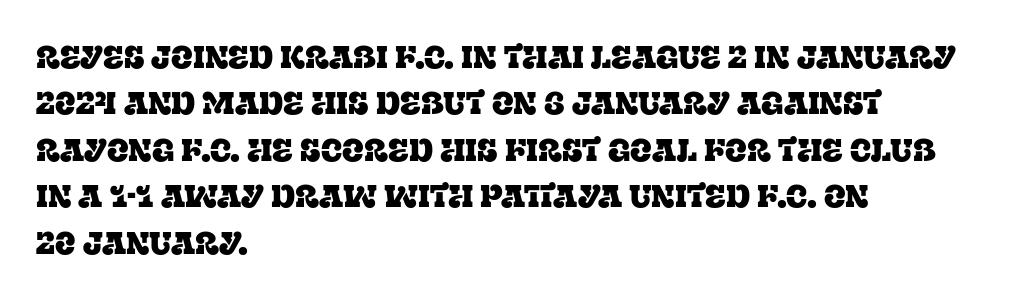
{"serif": "yes", "italic": "no", "width": "normal", "stroke_contrast": "low", "x_height": "large", "monospaced": "no", "underline": "no", "align": "left", "line_spacing": "normal", "line_spacing_ratio": 1.45, "letter_spacing": "normal", "letter_spacing_em": 0.0, "glyph_px": 32}
